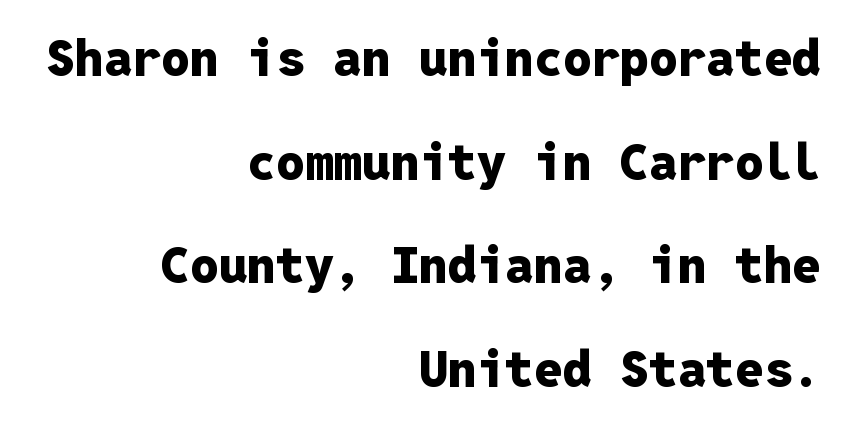
The image shows 51 px heavy sans-serif type, upright, monospaced; set right-aligned, loose line spacing (2.03x), normal letter spacing, not underlined; low stroke contrast and a medium x-height.
